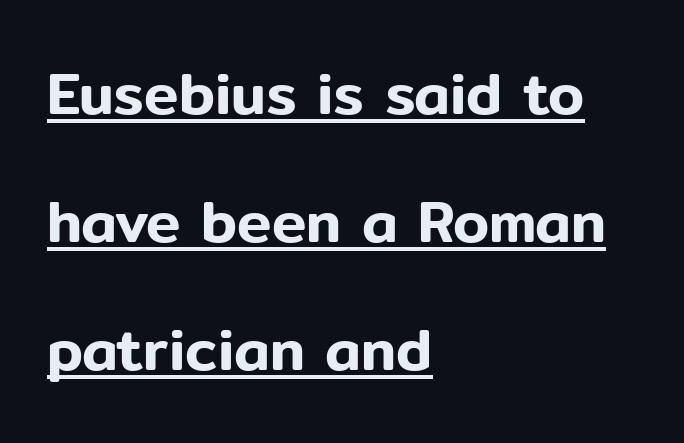
Q: Is the text italic (slanted)? A: No, it is upright.
Q: Is the typeface a serif or a sans-serif typeface? A: Sans-serif.
Q: Is the text underlined? A: Yes.
Q: How is the paragraph aligned? A: Left-aligned.
Q: Is the spacing between letters normal or unusually wide? A: Normal.
Q: Is the spacing between lines tight, normal or loose? A: Loose.
Q: Width (condensed, normal, or wide)? A: Normal.
Q: Stroke contrast? A: Low.
Q: x-height? A: Medium.
Q: Monospaced? A: No.
